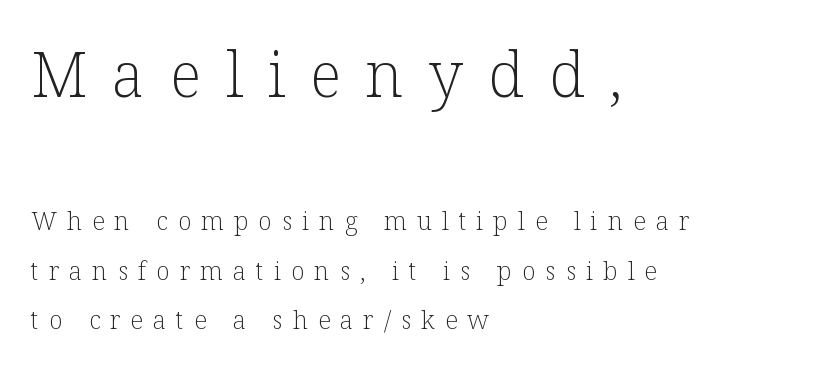
Q: Is the text bold? A: No.
Q: Is the text italic (slanted)? A: No, it is upright.
Q: Is the typeface a serif or a sans-serif typeface? A: Serif.
Q: Is the text underlined? A: No.
Q: How is the paragraph aligned? A: Left-aligned.
Q: Is the spacing between letters normal or unusually wide? A: Unusually wide.
Q: Is the spacing between lines tight, normal or loose? A: Loose.
Q: Which block of text is set in a larger size, the first (top) or the second (bottom)? A: The first (top) one.
Q: Width (condensed, normal, or wide)? A: Normal.
Q: Stroke contrast? A: Low.
Q: x-height? A: Medium.
Q: Monospaced? A: No.
